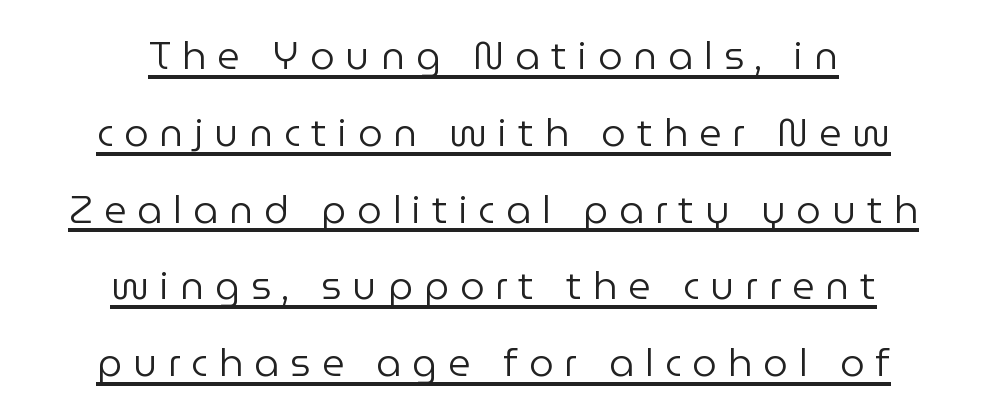
The horizontal fit of the characters is loose and conspicuously gappy. The lines in this sample share a center point and differ in where they start and stop. Does a line run under the words? Yes, clearly. The face used here is proportionally spaced, like ordinary book or web type. This reads as an unemphasized weight, regular at the heaviest. Stroke terminals: plain, sans-serif.
